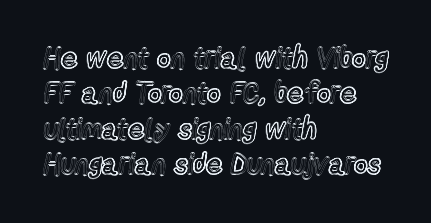
Letter spacing: default. A classic flush-left, rag-right setting is used for this passage. The foot of each line stays bare and open.
